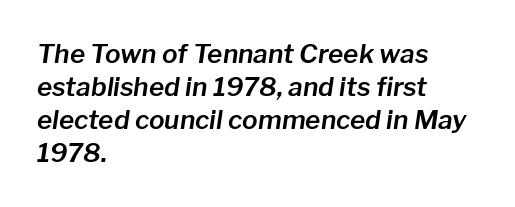
Q: Is the text italic (slanted)? A: Yes, it leans right by about 8 degrees.
Q: Is the text underlined? A: No.
Q: How is the paragraph aligned? A: Left-aligned.
Q: Is the spacing between letters normal or unusually wide? A: Normal.
Q: Is the spacing between lines tight, normal or loose? A: Normal.
